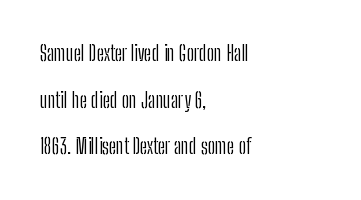
Q: Is the text bold? A: No.
Q: Is the text italic (slanted)? A: No, it is upright.
Q: Is the text underlined? A: No.
Q: How is the paragraph aligned? A: Left-aligned.
Q: Is the spacing between letters normal or unusually wide? A: Normal.
Q: Is the spacing between lines tight, normal or loose? A: Loose.
